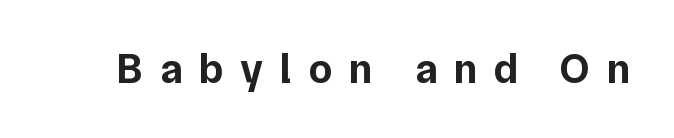
The image shows 42 px bold sans-serif type, upright; set unusually wide letter spacing (+0.41 em), not underlined; low stroke contrast and a medium x-height.
